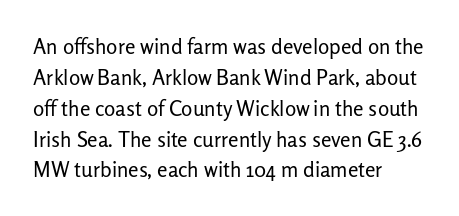
If you drew a line through each stem, it would be perfectly vertical. Leftover space on each line is placed entirely after the last word. The vertical gap from one line to the next is medium. The specimen omits any rule beneath the text block's lines.
